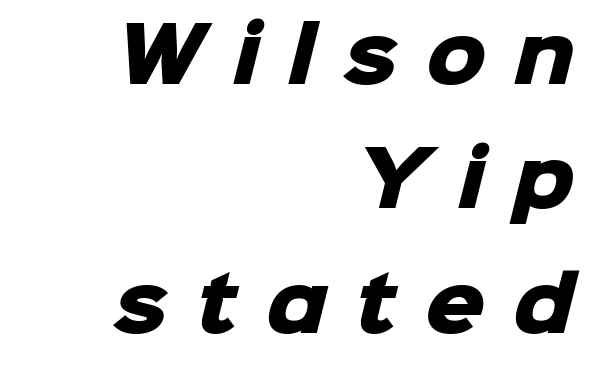
The image shows 75 px heavy sans-serif type; set right-aligned, normal line spacing (1.66x), unusually wide letter spacing (+0.37 em), not underlined; low stroke contrast and a medium x-height.
